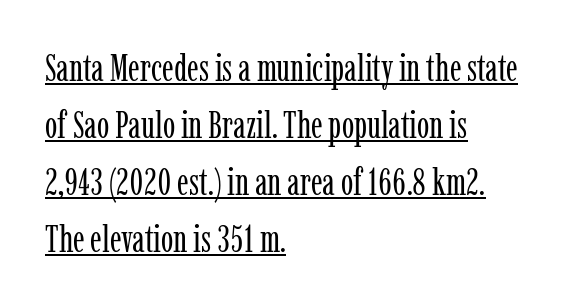
Q: Is the text bold? A: No.
Q: Is the text italic (slanted)? A: No, it is upright.
Q: Is the typeface a serif or a sans-serif typeface? A: Serif.
Q: Is the text underlined? A: Yes.
Q: How is the paragraph aligned? A: Left-aligned.
Q: Is the spacing between letters normal or unusually wide? A: Normal.
Q: Is the spacing between lines tight, normal or loose? A: Normal.
Q: Width (condensed, normal, or wide)? A: Condensed.
Q: Stroke contrast? A: Low.
Q: x-height? A: Medium.
Q: Monospaced? A: No.
